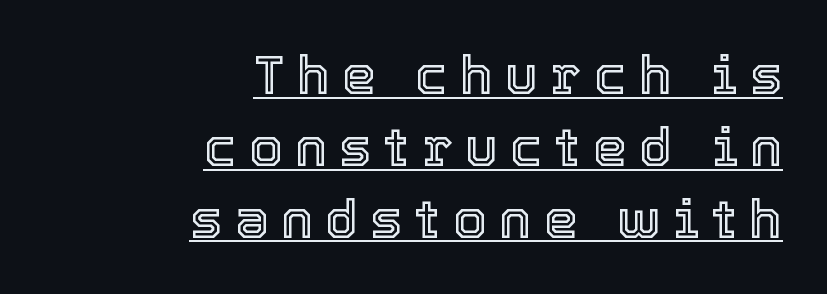
In CSS terms this would be text-align: right. The vertical gap from one line to the next is medium. The passage shown has open, widely tracked lettering throughout. A baseline rule has been typeset under these characters. The face used here is proportionally spaced, like ordinary book or web type.
